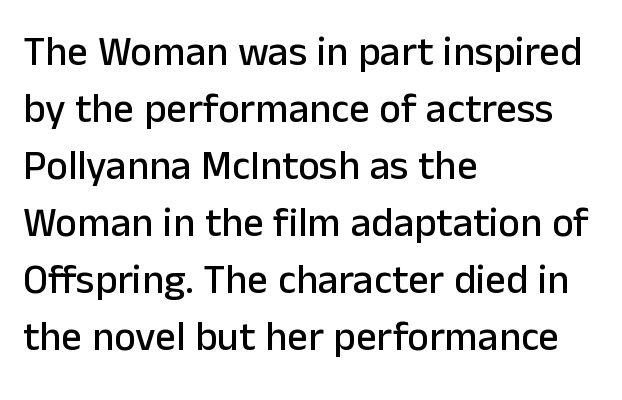
{"serif": "no", "italic": "no", "width": "normal", "stroke_contrast": "low", "x_height": "medium", "monospaced": "no", "underline": "no", "align": "left", "line_spacing": "normal", "line_spacing_ratio": 1.39, "letter_spacing": "normal", "letter_spacing_em": 0.0, "glyph_px": 41}
